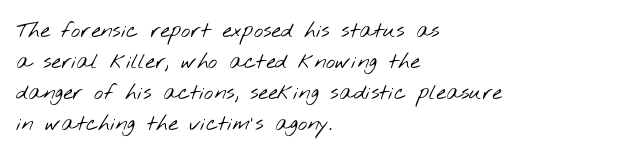
No word sits above an underline. Words appear dense and cohesive because spacing is normal. The ragged edge is on the right, which tells us the setting is flush left. If you measured baseline to baseline, you'd find a middling distance.
